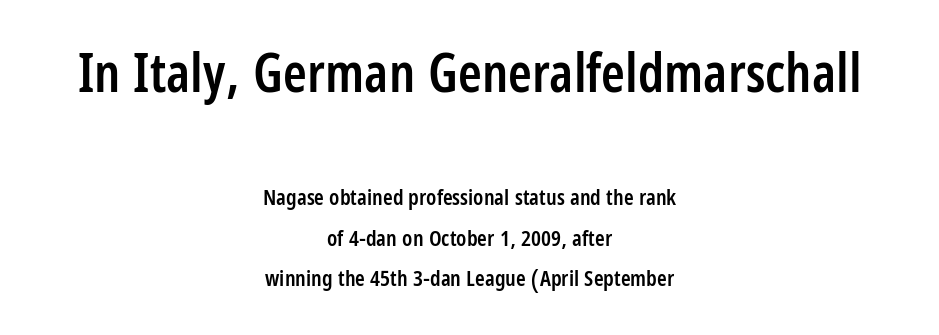
{"serif": "no", "italic": "no", "bold": "semi", "weight": "semibold", "width": "condensed", "stroke_contrast": "low", "x_height": "large", "monospaced": "no", "underline": "no", "align": "center", "line_spacing_ratio": 1.86, "letter_spacing": "normal", "letter_spacing_em": 0.0, "larger_block": "first", "size_ratio": 2.45, "glyph_px": 54}
